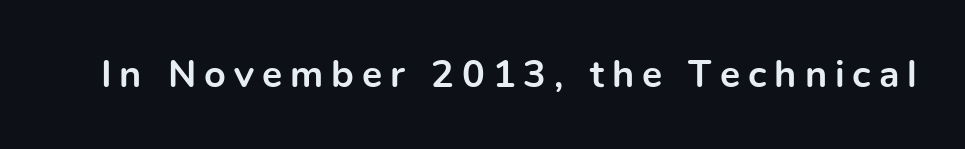
The image shows 38 px bold sans-serif type, upright; set unusually wide letter spacing (+0.21 em), not underlined; a medium x-height.
